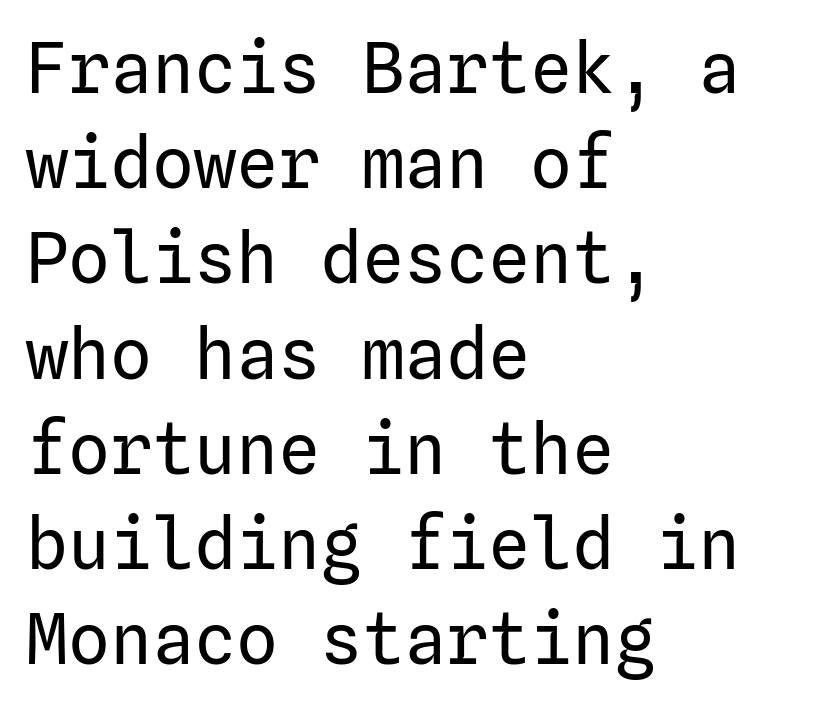
{"serif": "no", "italic": "no", "bold": "no", "weight": "regular", "width": "normal", "stroke_contrast": "low", "x_height": "medium", "underline": "no", "align": "left", "line_spacing": "normal", "line_spacing_ratio": 1.36, "letter_spacing": "normal", "letter_spacing_em": 0.0, "glyph_px": 70}
